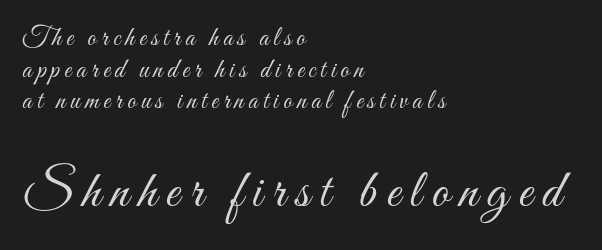
Q: Is the text bold? A: No.
Q: Is the text italic (slanted)? A: Yes.
Q: Is the text underlined? A: No.
Q: How is the paragraph aligned? A: Left-aligned.
Q: Which block of text is set in a larger size, the first (top) or the second (bottom)? A: The second (bottom) one.
Q: Width (condensed, normal, or wide)? A: Condensed.
Q: Stroke contrast? A: Medium.
Q: x-height? A: Small.
Q: Monospaced? A: No.
